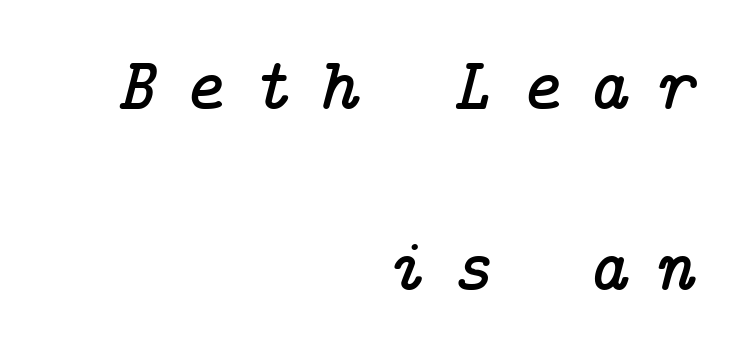
{"serif": "yes", "italic": "yes", "lean": "right", "slant_degrees": 14, "width": "normal", "stroke_contrast": "low", "x_height": "medium", "underline": "no", "align": "right", "line_spacing": "loose", "line_spacing_ratio": 2.38, "letter_spacing": "wide", "letter_spacing_em": 0.36, "glyph_px": 76}
